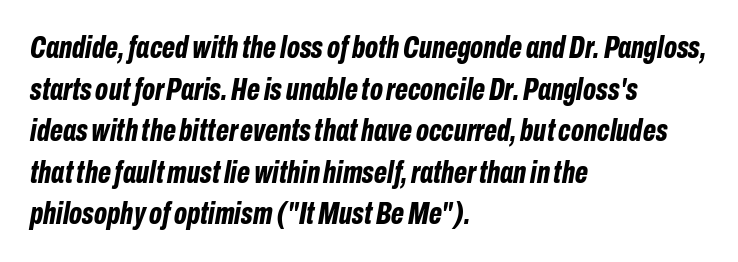
The image shows 31 px bold, condensed type, italic (leaning right); set left-aligned, normal line spacing (1.34x), normal letter spacing, not underlined; low stroke contrast and a medium x-height.
